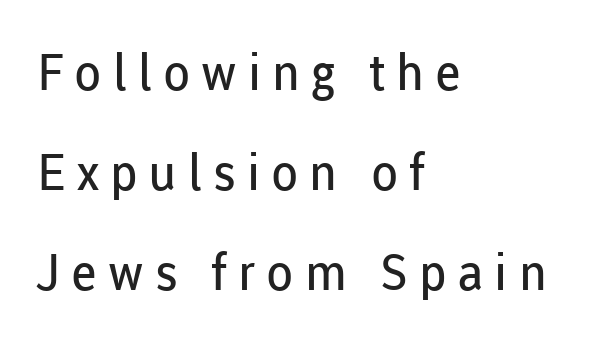
The image shows 50 px regular-weight sans-serif type, upright; set left-aligned, loose line spacing (2.0x), unusually wide letter spacing (+0.22 em), not underlined; low stroke contrast and a medium x-height.
